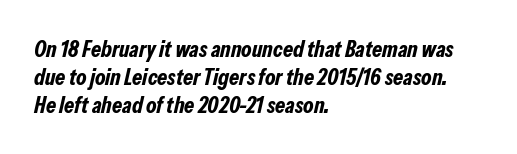
Q: Is the text bold? A: Yes.
Q: Is the text italic (slanted)? A: Yes, it leans right by about 13 degrees.
Q: Is the text underlined? A: No.
Q: How is the paragraph aligned? A: Left-aligned.
Q: Is the spacing between letters normal or unusually wide? A: Normal.
